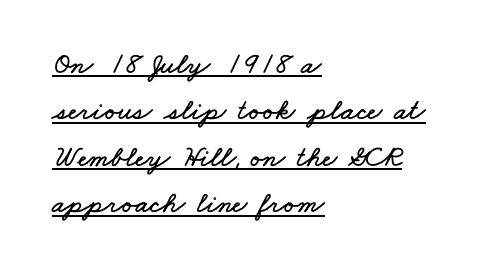
{"width": "wide", "stroke_contrast": "low", "x_height": "small", "monospaced": "no", "underline": "yes", "align": "left", "line_spacing": "normal", "line_spacing_ratio": 1.55, "letter_spacing": "normal", "letter_spacing_em": 0.0, "glyph_px": 30}
